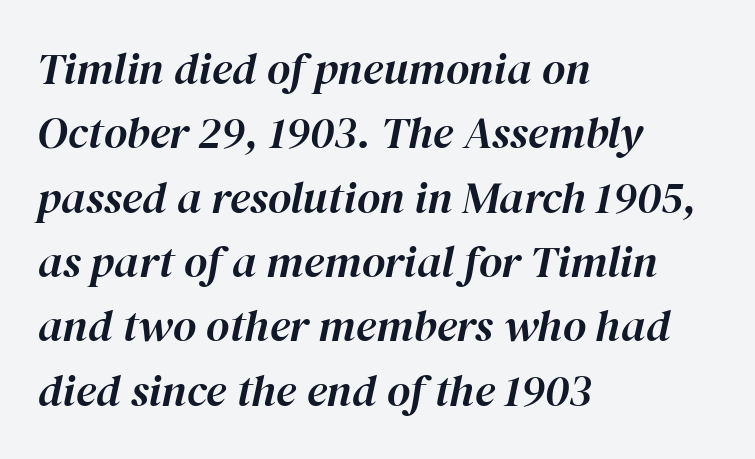
Visually the block forms a straight wall on the left and a jagged coastline on the right. The letters advance in unequal steps, a hallmark of proportional type. Look at the tracking — it's just the regular setting, nothing added. Is the type slanted? Yes — the strokes lean at a clear angle.
